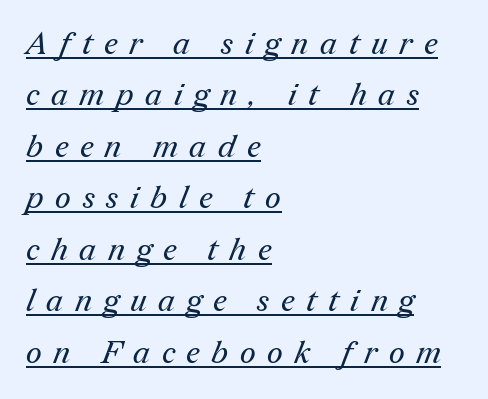
{"serif": "yes", "bold": "no", "weight": "regular", "width": "normal", "stroke_contrast": "medium", "x_height": "medium", "monospaced": "no", "underline": "yes", "align": "left", "line_spacing": "normal", "line_spacing_ratio": 1.66, "letter_spacing": "wide", "letter_spacing_em": 0.38, "glyph_px": 31}
